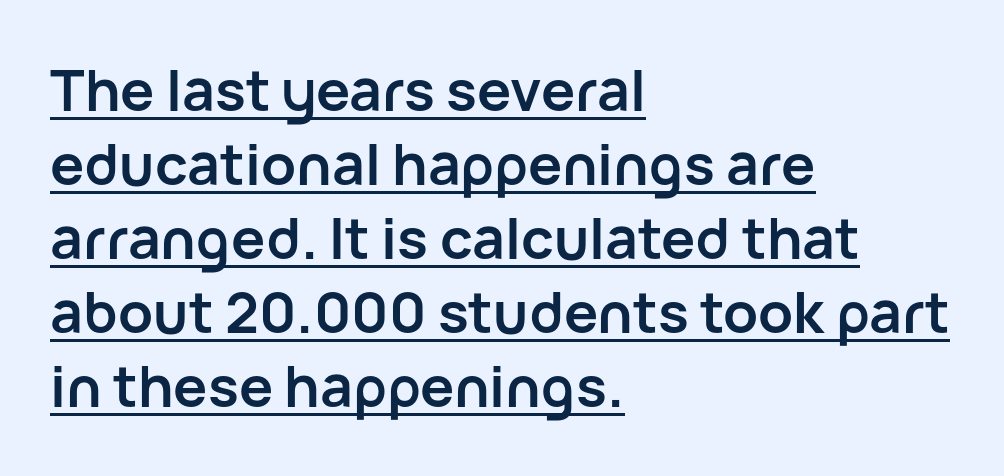
Q: Is the text bold? A: Yes.
Q: Is the text italic (slanted)? A: No, it is upright.
Q: Is the typeface a serif or a sans-serif typeface? A: Sans-serif.
Q: Is the text underlined? A: Yes.
Q: How is the paragraph aligned? A: Left-aligned.
Q: Is the spacing between letters normal or unusually wide? A: Normal.
Q: Is the spacing between lines tight, normal or loose? A: Normal.
Q: Width (condensed, normal, or wide)? A: Normal.
Q: Stroke contrast? A: Low.
Q: x-height? A: Medium.
Q: Monospaced? A: No.
